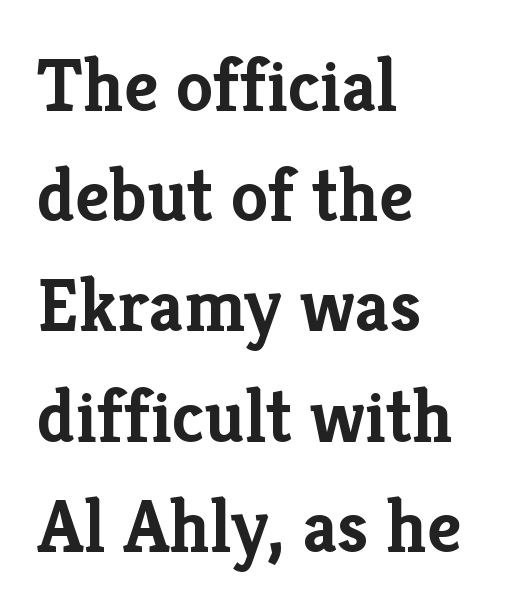
These lines carry a lot of weight — the face is fully bold. Think of a printed novel: that variable character pitch is what you see here. Casual observation: everything's shoved over to the left. Regarding serifs, this sample has them.
